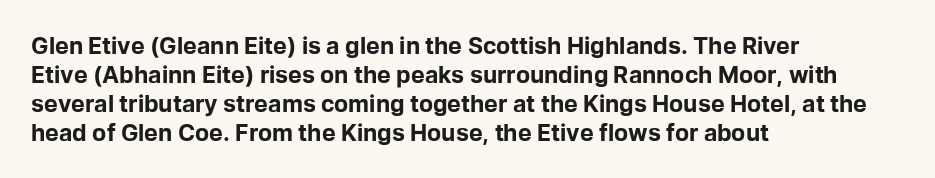
Q: Is the text bold? A: Yes.
Q: Is the text italic (slanted)? A: No, it is upright.
Q: Is the text underlined? A: No.
Q: How is the paragraph aligned? A: Left-aligned.
Q: Is the spacing between letters normal or unusually wide? A: Normal.
Q: Is the spacing between lines tight, normal or loose? A: Normal.
